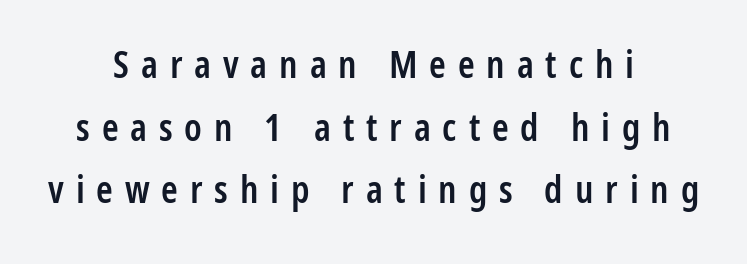
{"serif": "no", "italic": "no", "bold": "semi", "weight": "semibold", "width": "condensed", "stroke_contrast": "low", "x_height": "medium", "monospaced": "no", "underline": "no", "align": "center", "line_spacing": "normal", "line_spacing_ratio": 1.65, "letter_spacing": "wide", "letter_spacing_em": 0.31, "glyph_px": 38}
